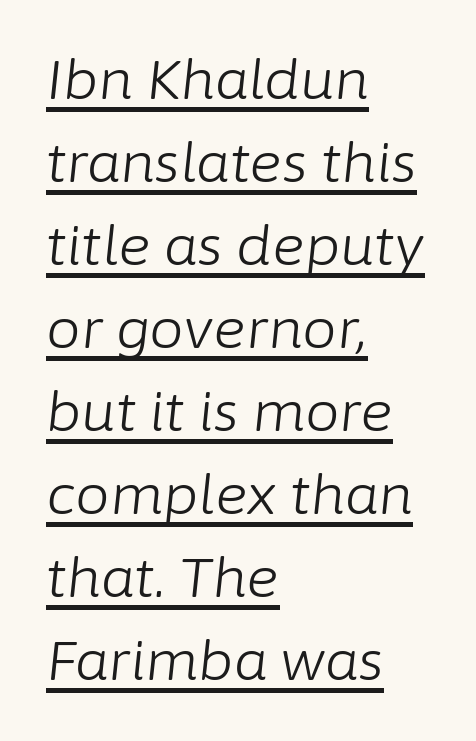
Honestly, the underline is the first thing you notice here. Think standard paragraph weight, or any step lighter than that. Do the characters align in a grid? No, the font is proportional. The typesetter chose a ragged-right arrangement here. Slant detected: the letters are inclined. Compared with typical body copy, the letter spacing here is the same.
